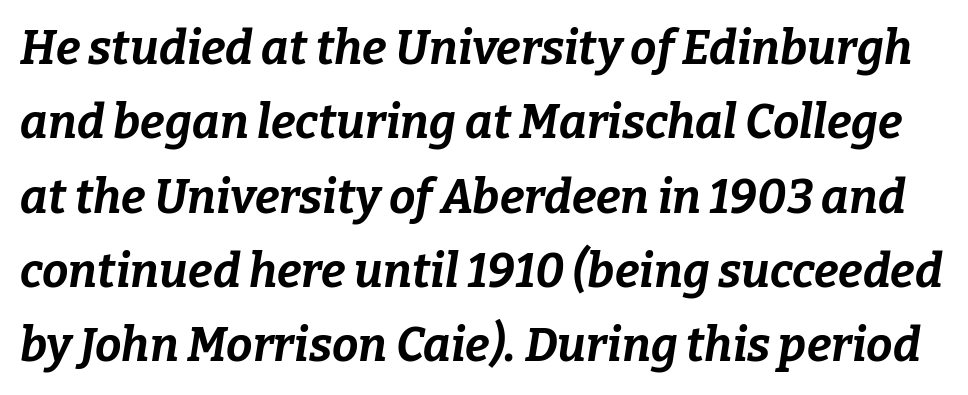
Is this a fixed-width face? No — the glyphs have proportional, varying widths. Italic? Definitely — the glyphs are oblique. No word sits above an underline. Reading down the column, the eye jumps a familiar distance to each next line. Compared with an ordinary text face, these strokes are far heavier — a full bold. The type is set solid horizontally, with unmodified tracking.
